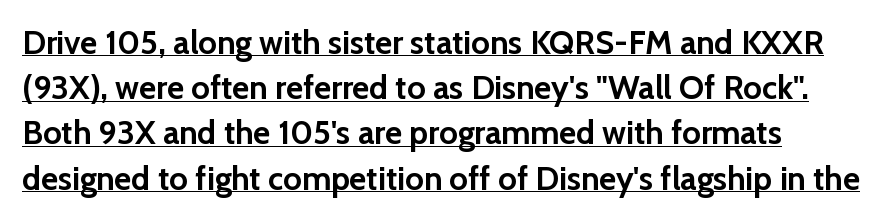
The image shows 33 px semibold sans-serif type, upright; set left-aligned, normal line spacing (1.37x), normal letter spacing, underlined; low stroke contrast and a medium x-height.
